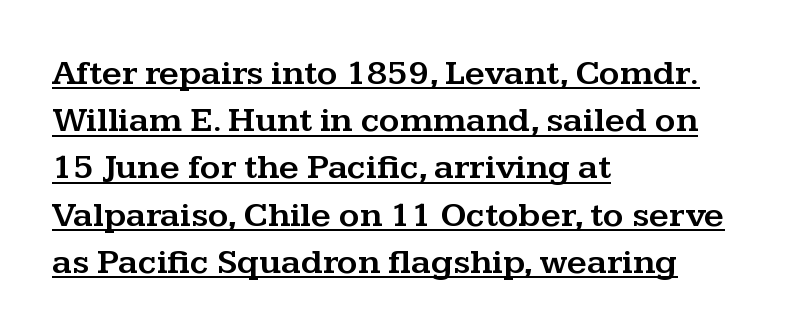
The image shows 35 px wide serif type, upright; set left-aligned, normal line spacing (1.35x), normal letter spacing, underlined; medium stroke contrast and a medium x-height.
